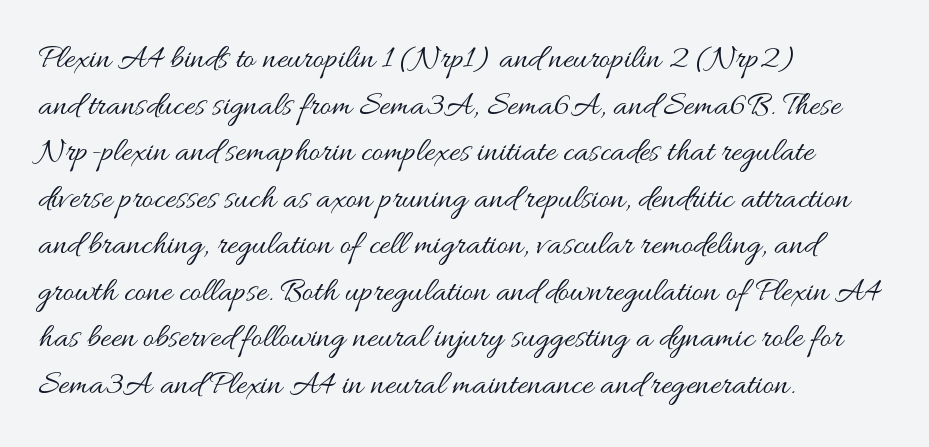
{"bold": "no", "weight": "regular", "width": "wide", "stroke_contrast": "medium", "x_height": "small", "monospaced": "no", "underline": "no", "align": "left", "line_spacing": "normal", "line_spacing_ratio": 1.37, "letter_spacing": "normal", "letter_spacing_em": 0.0, "glyph_px": 34}
